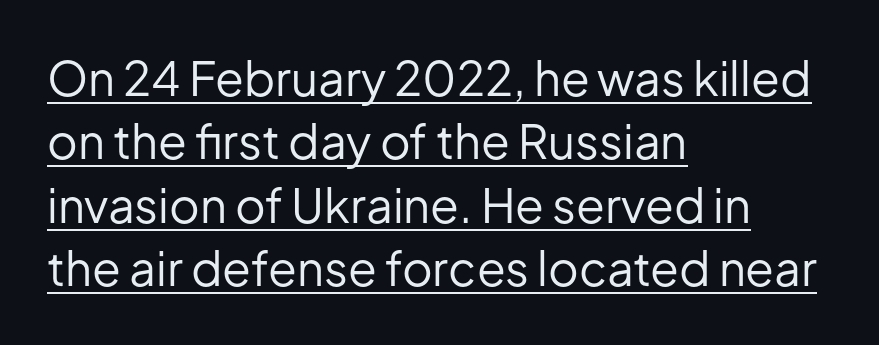
It's the straight-up-and-down kind of type. What stands out about the letter spacing? Nothing — it is the standard amount. The sample's only ornament is a line tracing under the words. These lines are rendered in a variable-pitch font.
